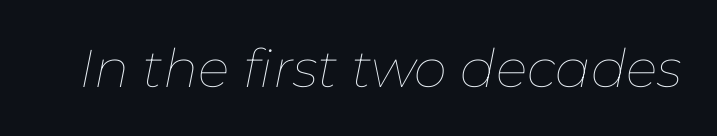
Q: Is the text bold? A: No.
Q: Is the text italic (slanted)? A: Yes, it leans right by about 11 degrees.
Q: Is the text underlined? A: No.
Q: Is the spacing between letters normal or unusually wide? A: Normal.
Q: Width (condensed, normal, or wide)? A: Normal.
Q: Stroke contrast? A: Low.
Q: x-height? A: Medium.
Q: Monospaced? A: No.
